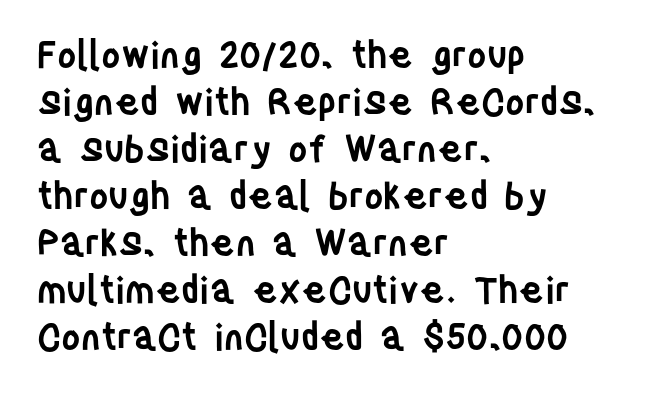
The leading is moderate, giving the passage an even texture. Varying glyph widths throughout — classic text-font behaviour. The lines in this sample share a left origin and differ only in where they stop. This is roman type, the default non-slanted kind. The foot of each line stays bare and open. To sum up the face: it is a sans, with no serifs.
